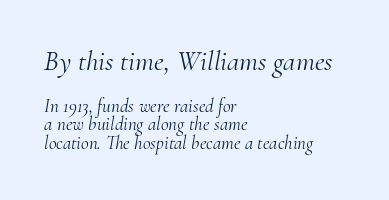
Q: Is the text bold? A: No.
Q: Is the text italic (slanted)? A: Yes, it leans right by about 10 degrees.
Q: Is the typeface a serif or a sans-serif typeface? A: Serif.
Q: Is the text underlined? A: No.
Q: How is the paragraph aligned? A: Left-aligned.
Q: Is the spacing between letters normal or unusually wide? A: Normal.
Q: Is the spacing between lines tight, normal or loose? A: Tight.
Q: Which block of text is set in a larger size, the first (top) or the second (bottom)? A: The first (top) one.
Q: Width (condensed, normal, or wide)? A: Normal.
Q: Stroke contrast? A: Medium.
Q: x-height? A: Small.
Q: Monospaced? A: No.
